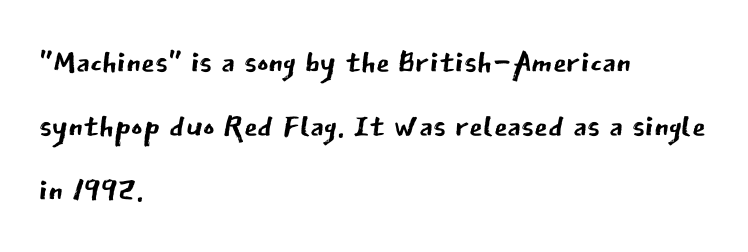
The image shows 44 px regular-weight sans-serif type, upright; set left-aligned, normal line spacing (1.46x), normal letter spacing, not underlined; low stroke contrast and a medium x-height.
